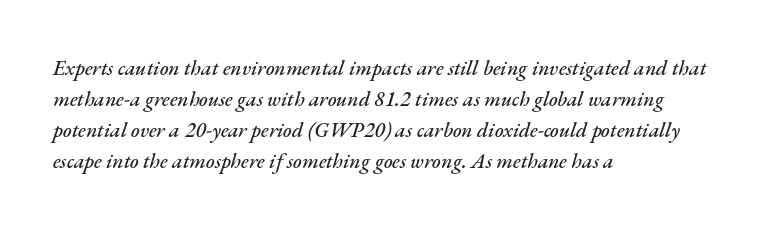
{"italic": "yes", "lean": "right", "slant_degrees": 17, "underline": "no", "align": "left", "line_spacing": "normal", "line_spacing_ratio": 1.48, "letter_spacing": "normal", "letter_spacing_em": 0.0, "glyph_px": 21}
